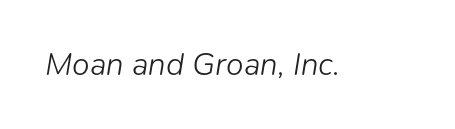
The image shows 32 px light type, italic (leaning right); set normal letter spacing, not underlined; low stroke contrast and a medium x-height.
